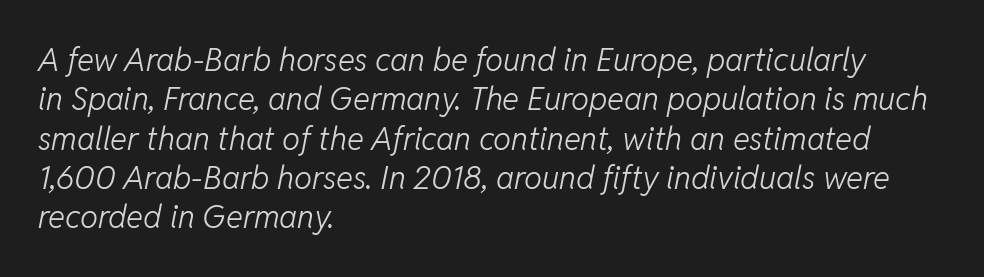
Q: Is the text bold? A: No.
Q: Is the text italic (slanted)? A: Yes, it leans right by about 11 degrees.
Q: Is the text underlined? A: No.
Q: How is the paragraph aligned? A: Left-aligned.
Q: Is the spacing between letters normal or unusually wide? A: Normal.
Q: Width (condensed, normal, or wide)? A: Normal.
Q: Stroke contrast? A: Low.
Q: x-height? A: Medium.
Q: Monospaced? A: No.
